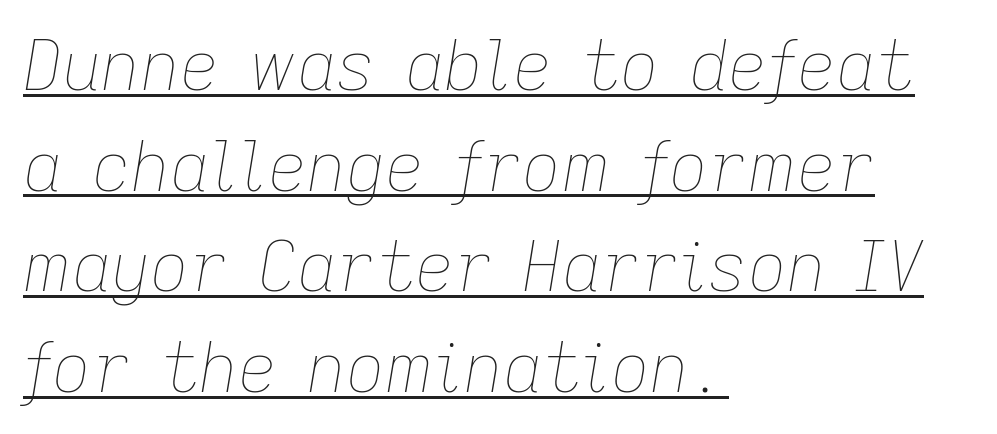
The rendering applies a slant to the glyphs. This sample is left-justified, so line endings fall wherever the words run out. The string is rendered with underlining switched on. The typeface has the unassuming heft of standard copy or less. The letters advance in unequal steps, a hallmark of proportional type.
